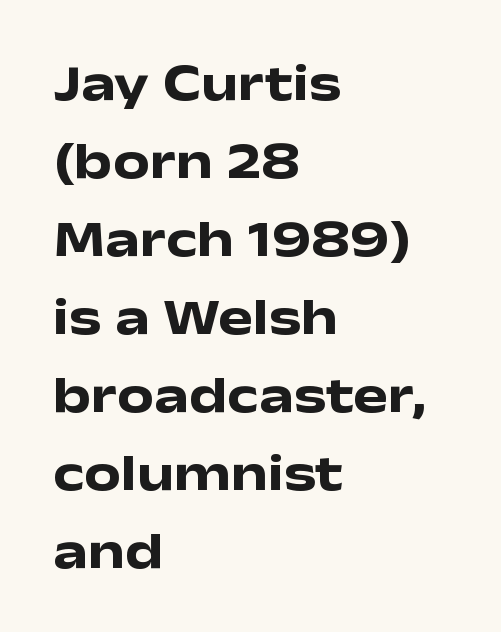
Nobody drew a line under any word here. Horizontally, the lines are justified to the leading edge only. Heavy, bold letterforms. Upright lettering throughout.
